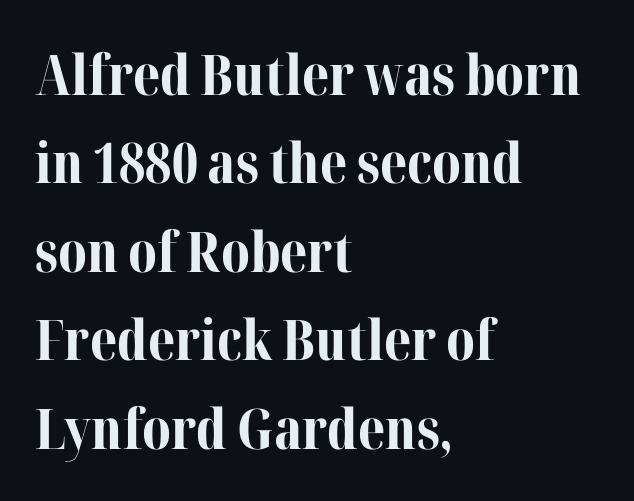
{"serif": "yes", "italic": "no", "bold": "yes", "weight": "bold", "width": "normal", "stroke_contrast": "medium", "x_height": "medium", "monospaced": "no", "underline": "no", "align": "left", "line_spacing": "normal", "line_spacing_ratio": 1.58, "letter_spacing": "normal", "letter_spacing_em": 0.0, "glyph_px": 56}
